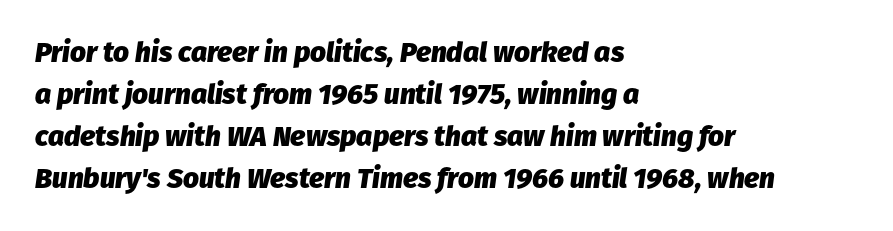
Visually the block forms a straight wall on the left and a jagged coastline on the right. Here the designer chose a conventional face with non-uniform glyph widths. An italicized treatment has been applied to the whole sample. Horizontal bands of white between lines are of average thickness. Decoration check: the copy has no underline.
